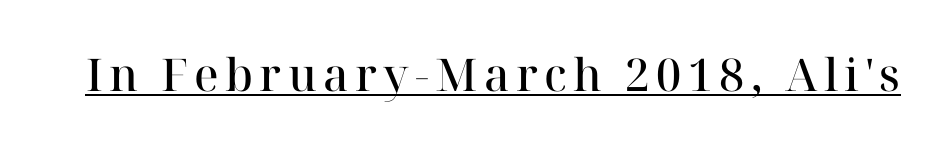
These characters rest on top of a visible drawn line. Check where the strokes stop: tiny serifs finish them off. A typesetter would call this proportional, since set widths differ per character. Vertical strokes here are truly vertical. How heavy is the stroke? Medium-heavy — a semibold, shy of bold.
